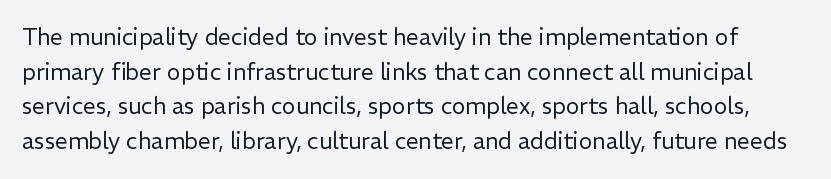
{"italic": "no", "bold": "no", "underline": "no", "line_spacing": "normal", "line_spacing_ratio": 1.51, "letter_spacing": "normal", "letter_spacing_em": 0.0, "glyph_px": 23}
